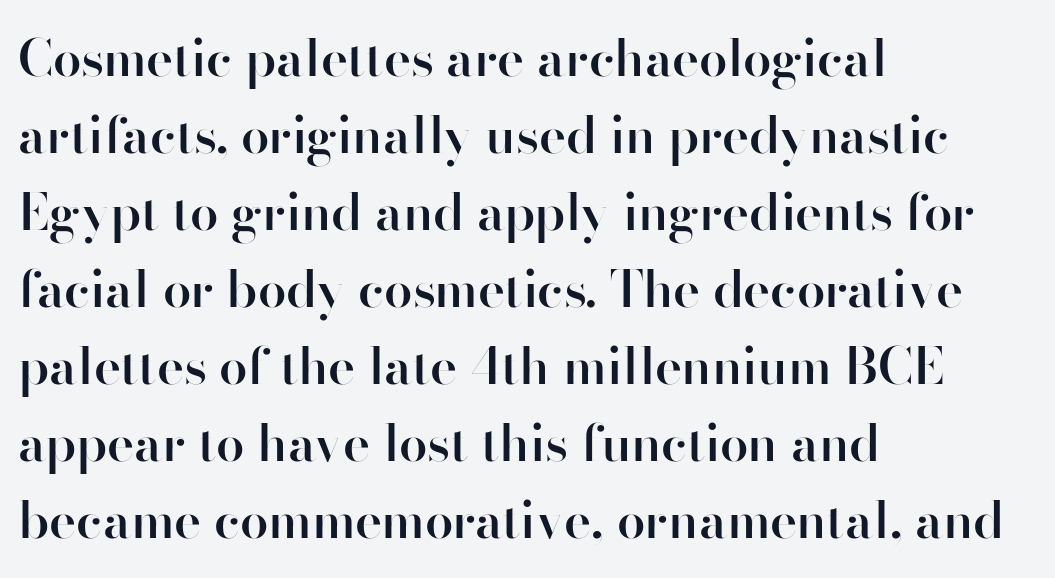
This is roman type, the default non-slanted kind. The space between consecutive lines is moderate. Notice the strokes are somewhat thickened but not fully heavy: this is a semibold. Note the varied advance widths — an 'i' is clearly narrower than an 'm'. The face used here is a sans, in the tradition of grotesques and geometrics. Inter-character spacing is left at the font's built-in metrics.
